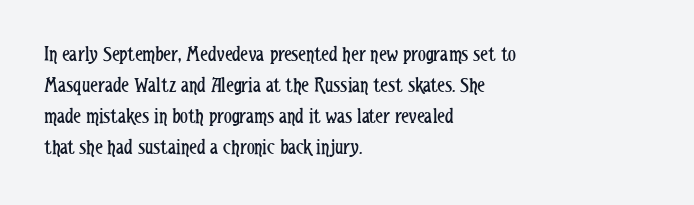
The words here are not underlined. Default kerning and tracking; the words read as compact shapes. The paragraph shown leans on its left margin. Posture: straight, roman, zero tilt. Vertical stems look standard width or narrower in stroke. Vertical spacing — default.
